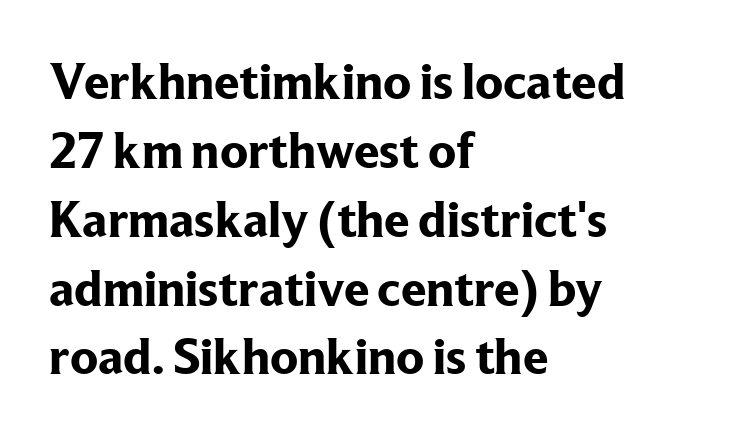
{"serif": "yes", "italic": "no", "bold": "yes", "weight": "bold", "width": "normal", "stroke_contrast": "low", "x_height": "medium", "monospaced": "no", "underline": "no", "align": "left", "line_spacing": "normal", "line_spacing_ratio": 1.35, "letter_spacing": "normal", "letter_spacing_em": 0.0, "glyph_px": 51}
